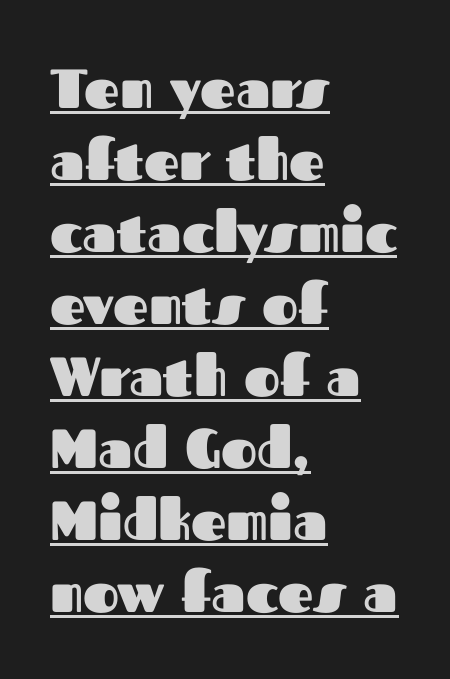
Q: Is the text bold? A: Yes.
Q: Is the text italic (slanted)? A: No, it is upright.
Q: Is the typeface a serif or a sans-serif typeface? A: Sans-serif.
Q: Is the text underlined? A: Yes.
Q: How is the paragraph aligned? A: Left-aligned.
Q: Is the spacing between letters normal or unusually wide? A: Normal.
Q: Is the spacing between lines tight, normal or loose? A: Normal.
Q: Width (condensed, normal, or wide)? A: Normal.
Q: Stroke contrast? A: Medium.
Q: x-height? A: Medium.
Q: Monospaced? A: No.
